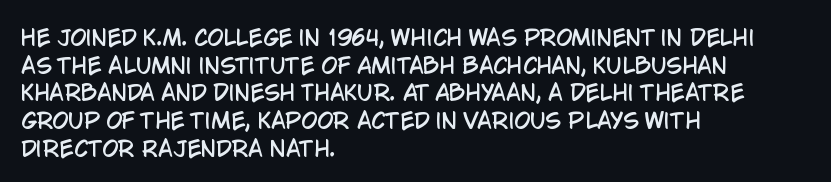
Every character sits straight up, as roman type does. Decoration check: the copy has no underline. A normal amount of white space separates one row of letters from the next. The passage shown has conventional tracking throughout.
